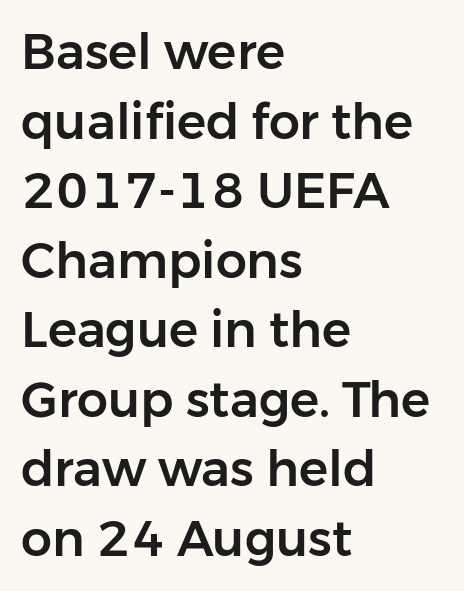
The image shows 49 px sans-serif type, upright; set left-aligned, normal line spacing (1.42x), normal letter spacing, not underlined; low stroke contrast and a medium x-height.
